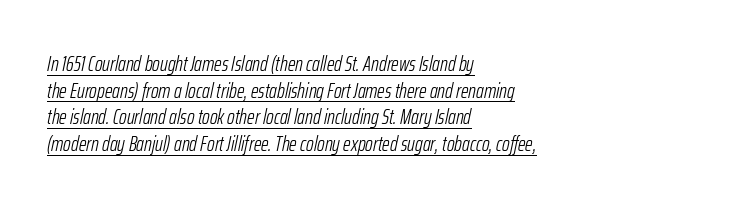
The image shows 21 px text type, italic (leaning right); set left-aligned, normal line spacing (1.27x), normal letter spacing, underlined.
